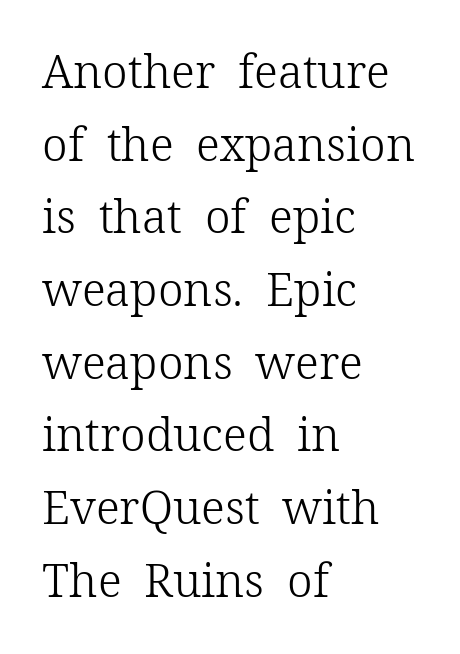
Layout note: lines flush left. The glyphs are unaccompanied by any horizontal stroke below them. The letters look calm and open, with moderate or lighter stems. Small tapered or slab feet sit at the stroke ends, so this counts as serif.
